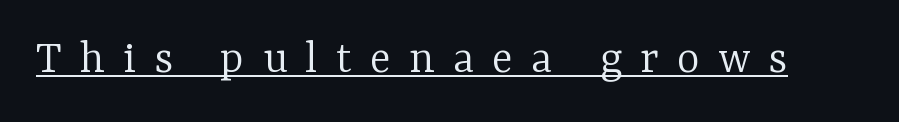
Q: Is the text bold? A: No.
Q: Is the text italic (slanted)? A: No, it is upright.
Q: Is the typeface a serif or a sans-serif typeface? A: Serif.
Q: Is the text underlined? A: Yes.
Q: Is the spacing between letters normal or unusually wide? A: Unusually wide.
Q: Width (condensed, normal, or wide)? A: Normal.
Q: Stroke contrast? A: Low.
Q: x-height? A: Medium.
Q: Monospaced? A: No.
